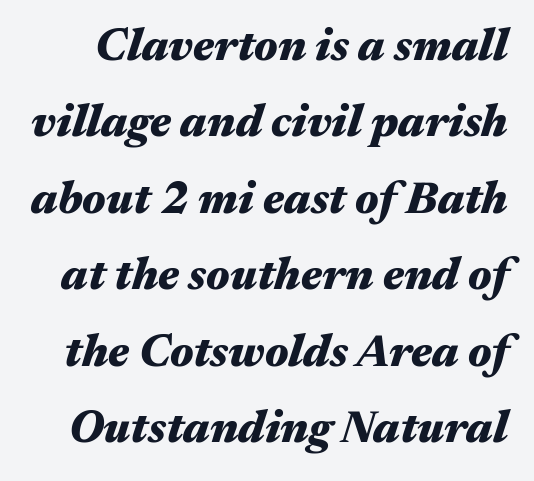
The image shows 45 px heavy, wide type, italic (leaning right); set normal line spacing (1.7x), normal letter spacing, not underlined; medium stroke contrast and a medium x-height.
